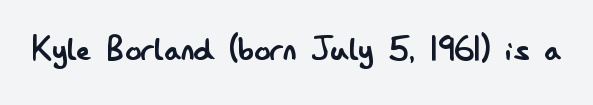
Q: Is the text bold? A: No.
Q: Is the text italic (slanted)? A: No, it is upright.
Q: Is the typeface a serif or a sans-serif typeface? A: Sans-serif.
Q: Is the text underlined? A: No.
Q: Is the spacing between letters normal or unusually wide? A: Normal.
Q: Width (condensed, normal, or wide)? A: Condensed.
Q: Stroke contrast? A: Low.
Q: x-height? A: Small.
Q: Monospaced? A: No.
